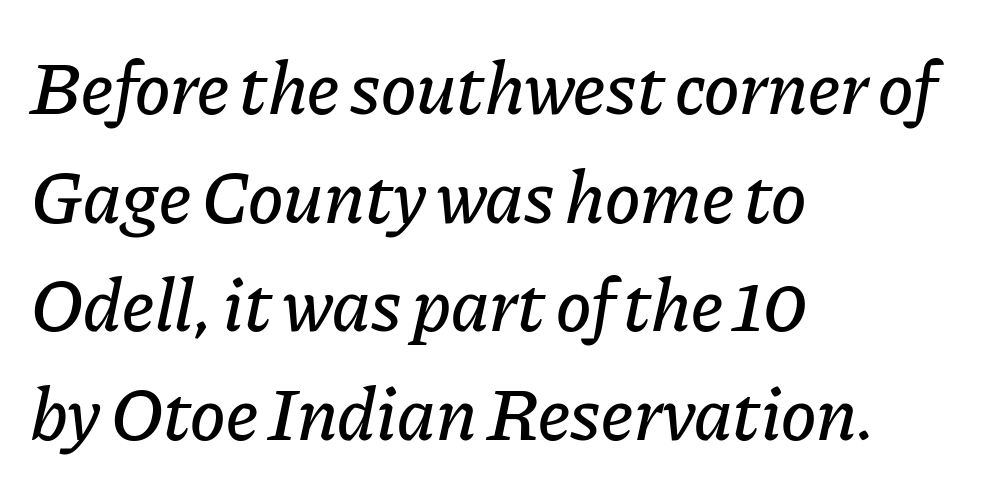
The image shows 75 px text type, italic (leaning right); set left-aligned, normal line spacing (1.45x), normal letter spacing, not underlined; low stroke contrast and a medium x-height.
